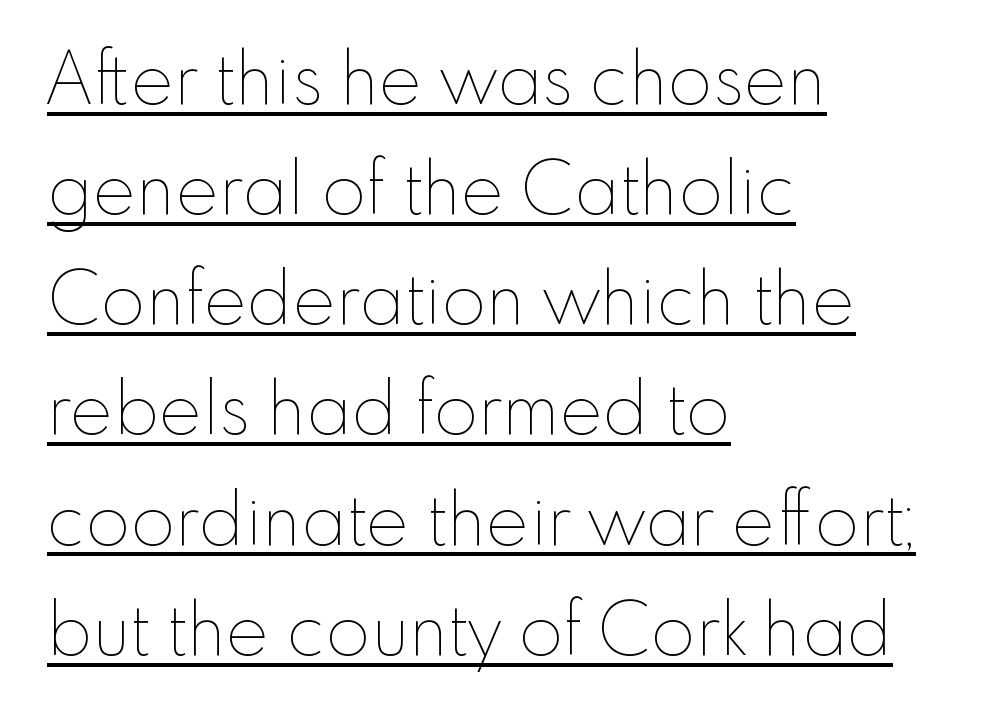
The image shows 72 px thin type, upright; set left-aligned, normal line spacing (1.53x), normal letter spacing, underlined; low stroke contrast and a small x-height.
